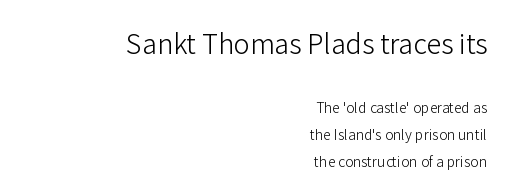
{"italic": "no", "bold": "no", "underline": "no", "align": "right", "line_spacing": "loose", "line_spacing_ratio": 1.94, "letter_spacing": "normal", "letter_spacing_em": 0.0, "larger_block": "first", "size_ratio": 1.93, "glyph_px": 27}
